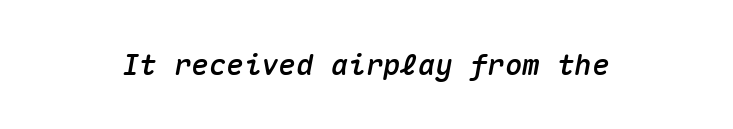
The image shows 29 px text type, italic (leaning right), monospaced; set normal letter spacing, not underlined; medium stroke contrast and a medium x-height.
